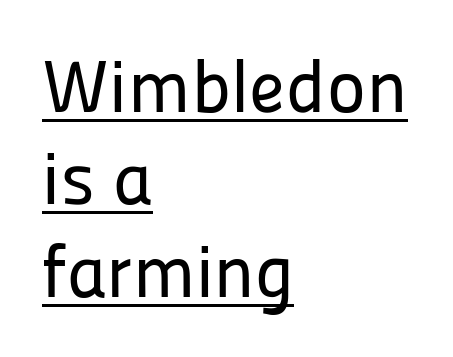
Q: Is the text italic (slanted)? A: No, it is upright.
Q: Is the typeface a serif or a sans-serif typeface? A: Sans-serif.
Q: Is the text underlined? A: Yes.
Q: How is the paragraph aligned? A: Left-aligned.
Q: Is the spacing between letters normal or unusually wide? A: Normal.
Q: Is the spacing between lines tight, normal or loose? A: Normal.
Q: Width (condensed, normal, or wide)? A: Normal.
Q: Stroke contrast? A: Low.
Q: x-height? A: Medium.
Q: Monospaced? A: No.
